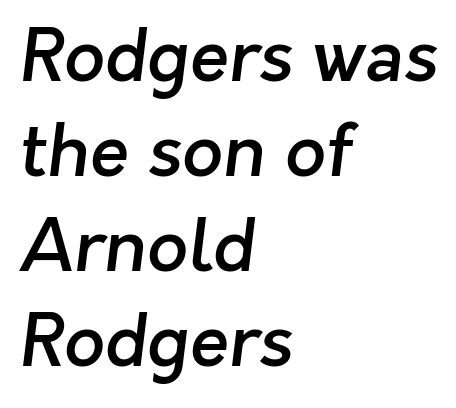
The image shows 72 px semibold sans-serif type; set left-aligned, normal line spacing (1.32x), normal letter spacing, not underlined; low stroke contrast and a medium x-height.
